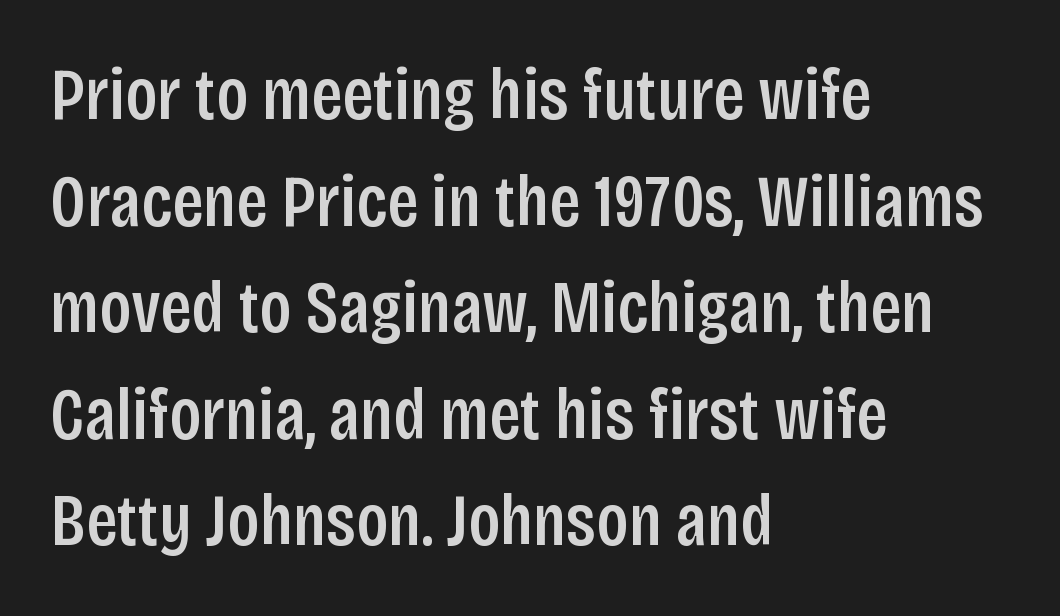
Italic? Not at all — the glyphs are vertical. A typesetter would call this zero additional tracking. Check under the words: just untouched page. This sample keeps an unexceptional amount of space between lines.
